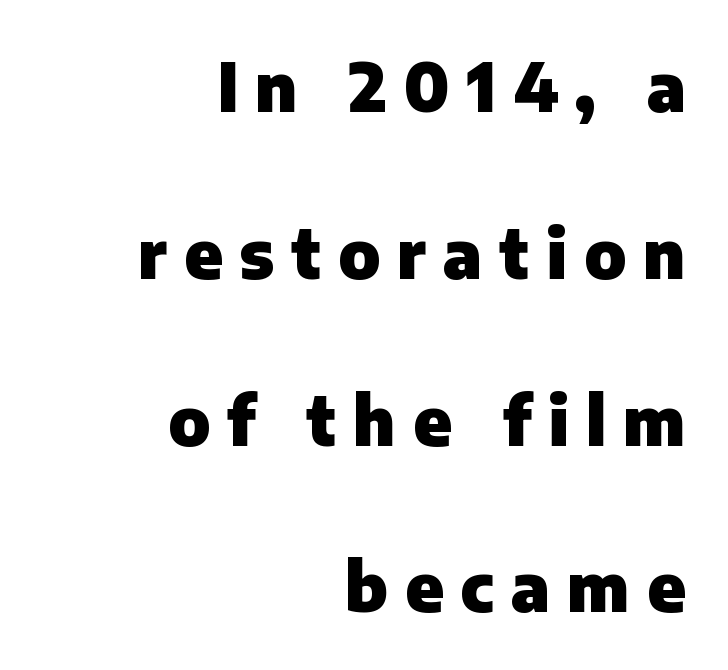
Q: Is the text bold? A: Yes.
Q: Is the text italic (slanted)? A: No, it is upright.
Q: Is the typeface a serif or a sans-serif typeface? A: Sans-serif.
Q: Is the text underlined? A: No.
Q: How is the paragraph aligned? A: Right-aligned.
Q: Is the spacing between letters normal or unusually wide? A: Unusually wide.
Q: Is the spacing between lines tight, normal or loose? A: Loose.
Q: Width (condensed, normal, or wide)? A: Normal.
Q: Stroke contrast? A: Low.
Q: x-height? A: Medium.
Q: Monospaced? A: No.
